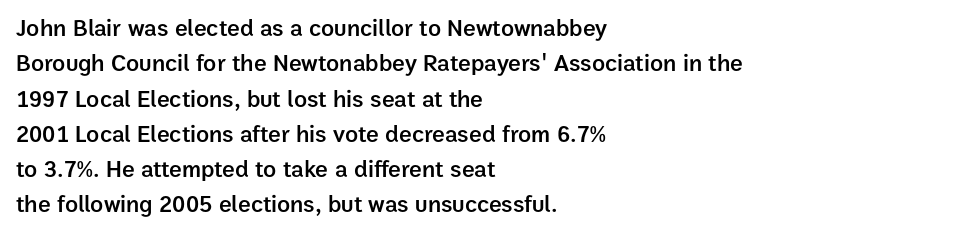
Q: Is the text bold? A: Semi-bold.
Q: Is the text italic (slanted)? A: No, it is upright.
Q: Is the text underlined? A: No.
Q: How is the paragraph aligned? A: Left-aligned.
Q: Is the spacing between letters normal or unusually wide? A: Normal.
Q: Is the spacing between lines tight, normal or loose? A: Normal.
